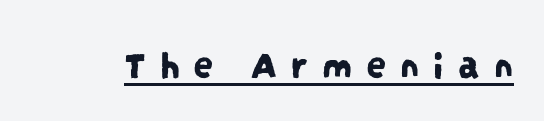
Q: Is the typeface a serif or a sans-serif typeface? A: Sans-serif.
Q: Is the text underlined? A: Yes.
Q: Is the spacing between letters normal or unusually wide? A: Unusually wide.
Q: Width (condensed, normal, or wide)? A: Condensed.
Q: Stroke contrast? A: Low.
Q: x-height? A: Large.
Q: Monospaced? A: No.
